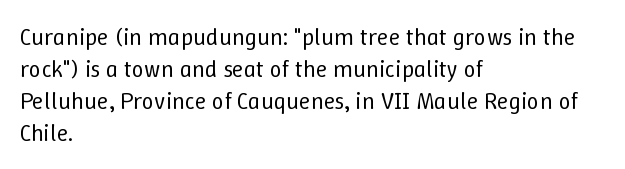
Q: Is the text bold? A: No.
Q: Is the text italic (slanted)? A: No, it is upright.
Q: Is the text underlined? A: No.
Q: How is the paragraph aligned? A: Left-aligned.
Q: Is the spacing between letters normal or unusually wide? A: Normal.
Q: Is the spacing between lines tight, normal or loose? A: Normal.
